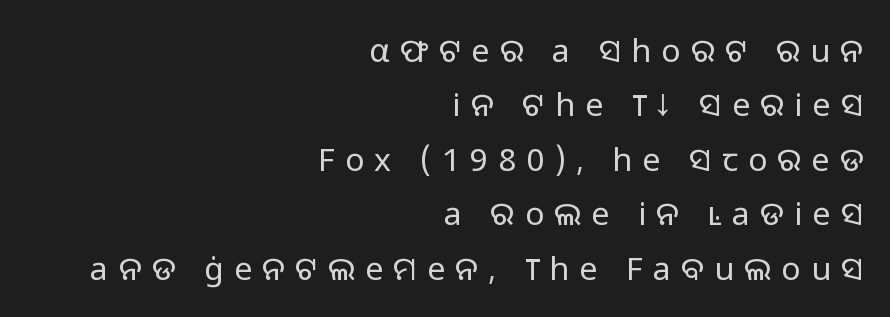
{"serif": "no", "italic": "no", "bold": "no", "weight": "light", "width": "normal", "stroke_contrast": "low", "x_height": "medium", "monospaced": "no", "underline": "no", "align": "right", "line_spacing": "normal", "line_spacing_ratio": 1.7, "letter_spacing": "wide", "letter_spacing_em": 0.32, "glyph_px": 32}
